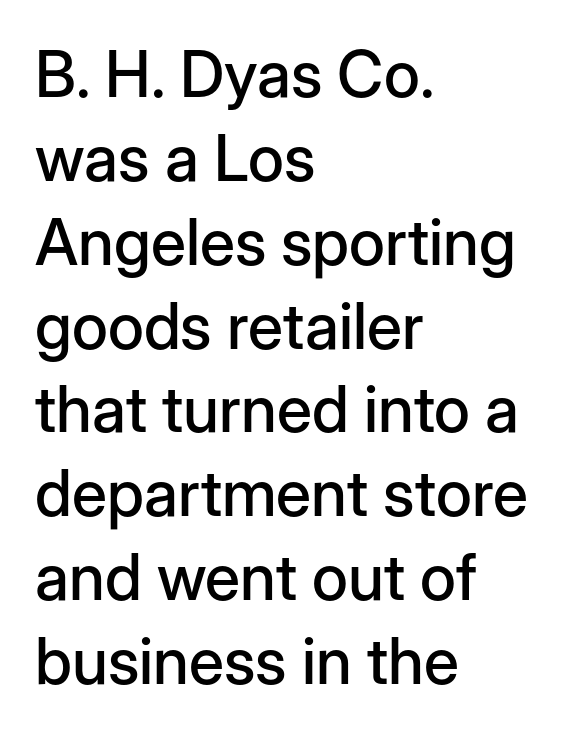
Q: Is the text italic (slanted)? A: No, it is upright.
Q: Is the typeface a serif or a sans-serif typeface? A: Sans-serif.
Q: Is the text underlined? A: No.
Q: How is the paragraph aligned? A: Left-aligned.
Q: Is the spacing between letters normal or unusually wide? A: Normal.
Q: Is the spacing between lines tight, normal or loose? A: Normal.
Q: Width (condensed, normal, or wide)? A: Normal.
Q: Stroke contrast? A: Low.
Q: x-height? A: Medium.
Q: Monospaced? A: No.
